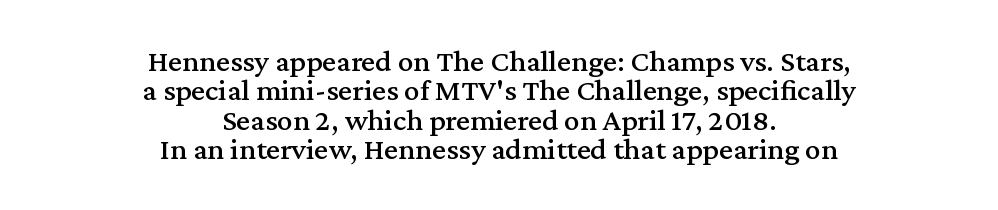
Q: Is the text italic (slanted)? A: No, it is upright.
Q: Is the typeface a serif or a sans-serif typeface? A: Serif.
Q: Is the text underlined? A: No.
Q: How is the paragraph aligned? A: Centered.
Q: Is the spacing between letters normal or unusually wide? A: Normal.
Q: Is the spacing between lines tight, normal or loose? A: Tight.
Q: Width (condensed, normal, or wide)? A: Normal.
Q: Stroke contrast? A: Medium.
Q: x-height? A: Medium.
Q: Monospaced? A: No.
